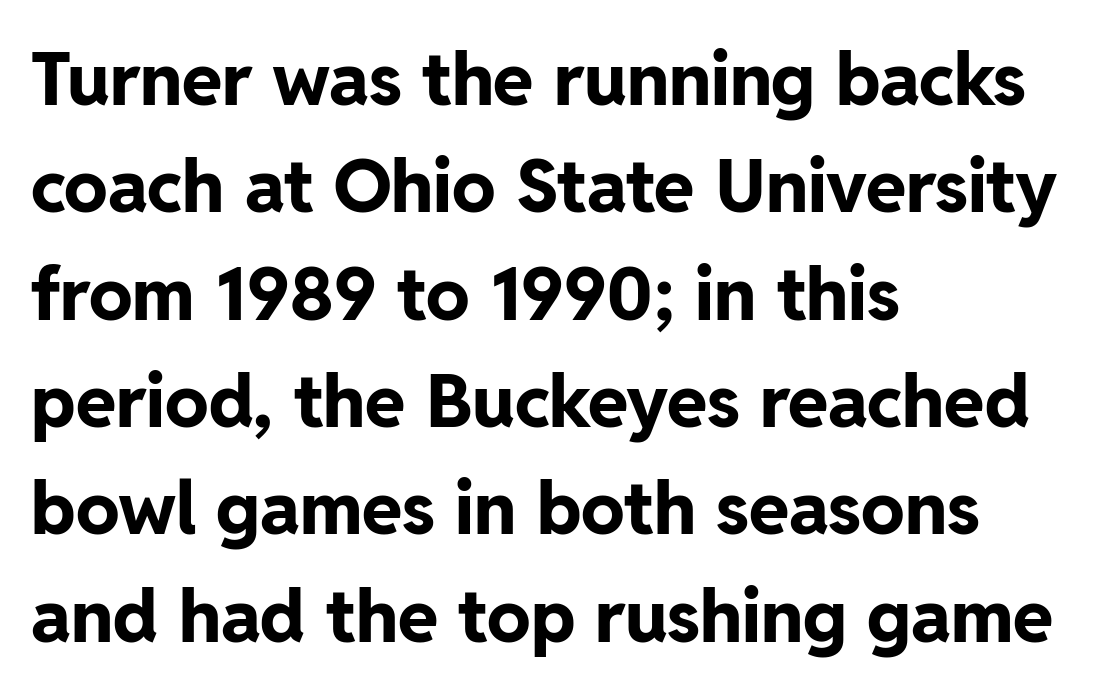
Q: Is the text bold? A: Yes.
Q: Is the text italic (slanted)? A: No, it is upright.
Q: Is the typeface a serif or a sans-serif typeface? A: Sans-serif.
Q: Is the text underlined? A: No.
Q: How is the paragraph aligned? A: Left-aligned.
Q: Is the spacing between letters normal or unusually wide? A: Normal.
Q: Is the spacing between lines tight, normal or loose? A: Normal.
Q: Width (condensed, normal, or wide)? A: Normal.
Q: Stroke contrast? A: Low.
Q: x-height? A: Medium.
Q: Monospaced? A: No.
